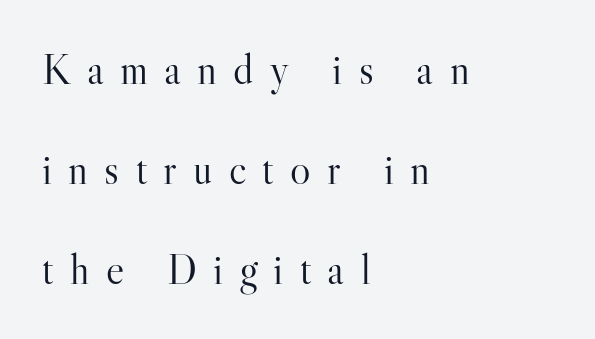
{"serif": "yes", "italic": "no", "bold": "no", "weight": "light", "width": "normal", "stroke_contrast": "high", "x_height": "small", "monospaced": "no", "underline": "no", "align": "left", "line_spacing": "loose", "line_spacing_ratio": 2.33, "letter_spacing": "wide", "letter_spacing_em": 0.38, "glyph_px": 43}
